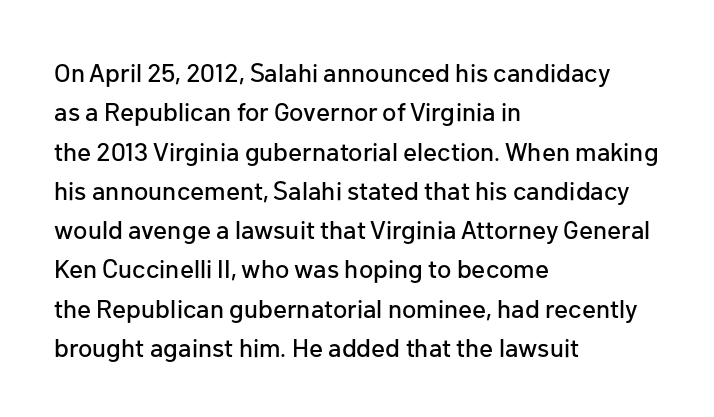
Q: Is the text italic (slanted)? A: No, it is upright.
Q: Is the text underlined? A: No.
Q: How is the paragraph aligned? A: Left-aligned.
Q: Is the spacing between letters normal or unusually wide? A: Normal.
Q: Is the spacing between lines tight, normal or loose? A: Normal.
